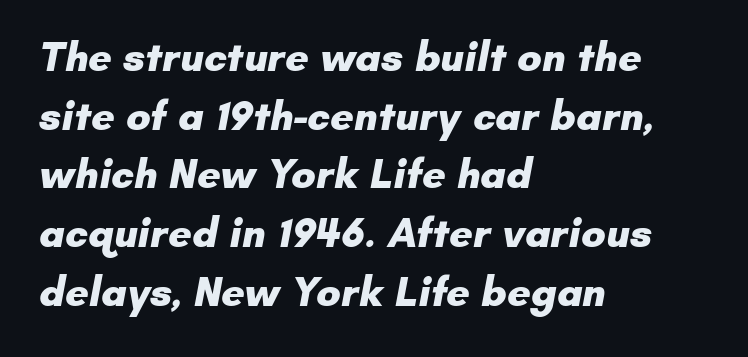
Summary of vertical rhythm: regular, with standard interline spacing. The words here are not underlined. Set as a true bold cut, around the 700 mark. Look at the tracking — it's just the regular setting, nothing added. What kind of face is this? One without serifs — a sans. This sample has the flowing, uneven cadence of proportional lettering.
